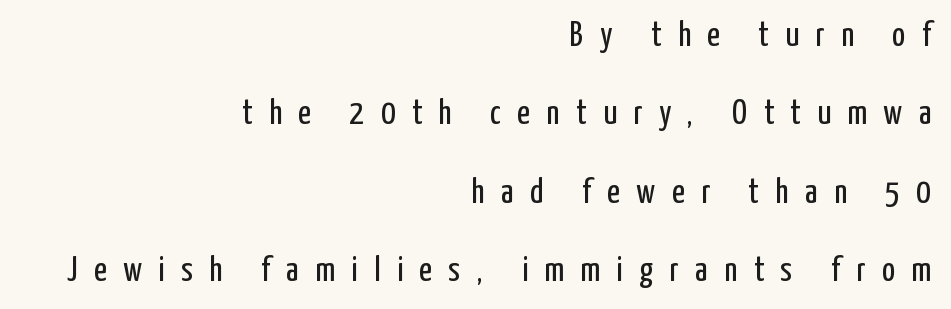
Leftover space on each line is placed entirely before the opening word. Vertical spacing — loose. The passage shown is not bold in any degree. Observe the absence of serifs on each vertical stroke in this sample.
